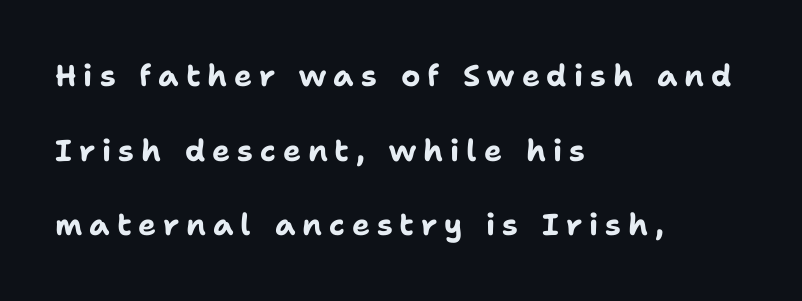
{"serif": "no", "italic": "no", "bold": "yes", "weight": "bold", "width": "normal", "stroke_contrast": "low", "x_height": "medium", "monospaced": "no", "underline": "no", "align": "left", "line_spacing": "loose", "line_spacing_ratio": 2.49, "letter_spacing": "wide", "letter_spacing_em": 0.23, "glyph_px": 30}
